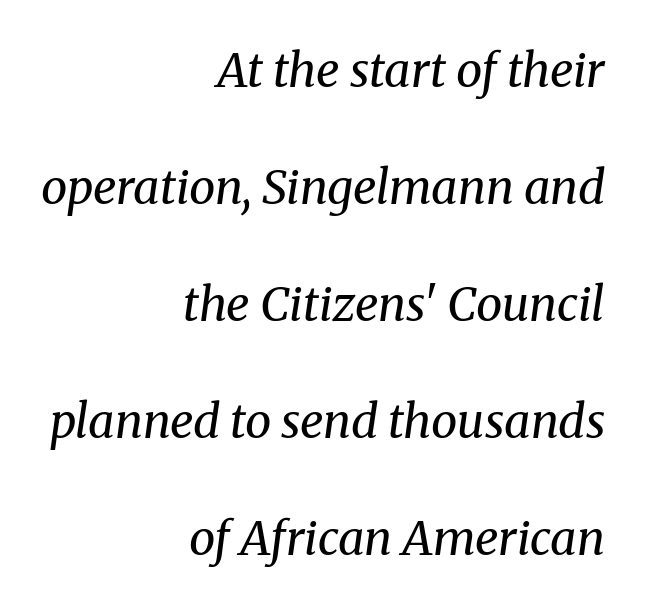
Q: Is the text bold? A: No.
Q: Is the text italic (slanted)? A: Yes, it leans right by about 8 degrees.
Q: Is the typeface a serif or a sans-serif typeface? A: Serif.
Q: Is the text underlined? A: No.
Q: How is the paragraph aligned? A: Right-aligned.
Q: Is the spacing between letters normal or unusually wide? A: Normal.
Q: Is the spacing between lines tight, normal or loose? A: Loose.
Q: Width (condensed, normal, or wide)? A: Normal.
Q: Stroke contrast? A: Medium.
Q: x-height? A: Medium.
Q: Monospaced? A: No.
